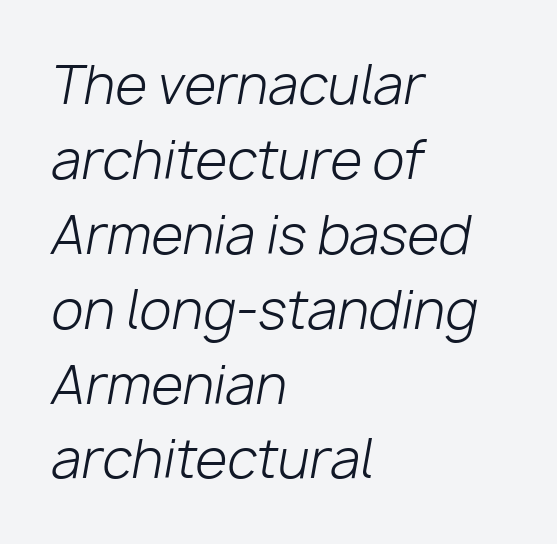
{"italic": "yes", "lean": "right", "slant_degrees": 10, "bold": "no", "weight": "light", "width": "normal", "stroke_contrast": "low", "x_height": "medium", "monospaced": "no", "underline": "no", "align": "left", "line_spacing": "normal", "line_spacing_ratio": 1.44, "letter_spacing": "normal", "letter_spacing_em": 0.0, "glyph_px": 52}
